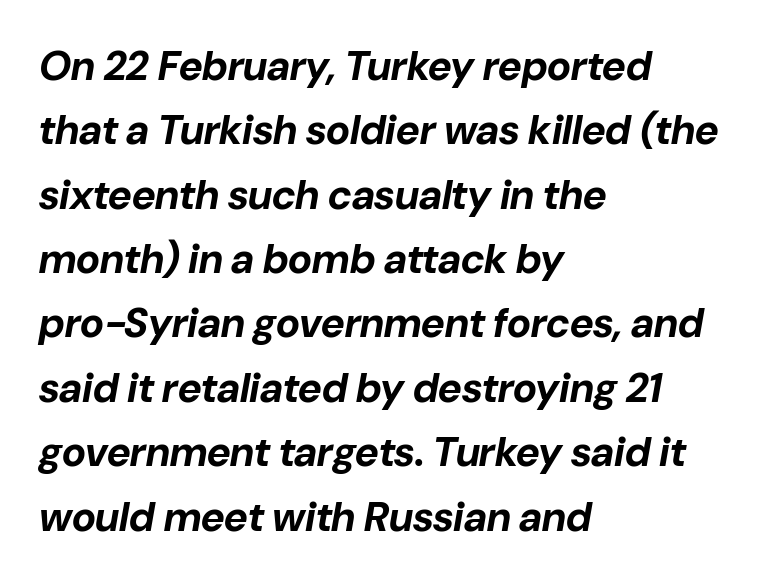
Glance below the letters and you will spot only blank space. Caption: standard tracking, unaltered. Quick note: interline space is typical. Compared with ordinary roman type, these characters are visibly tilted.
